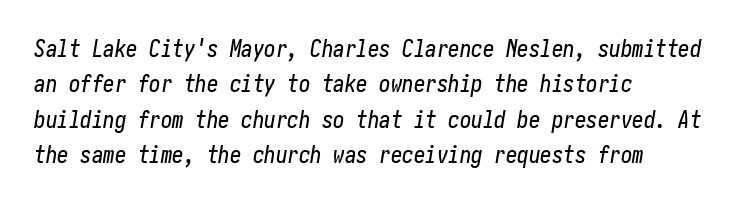
{"italic": "yes", "lean": "right", "slant_degrees": 10, "underline": "no", "align": "left", "line_spacing": "normal", "line_spacing_ratio": 1.54, "letter_spacing": "normal", "letter_spacing_em": 0.0, "glyph_px": 23}
